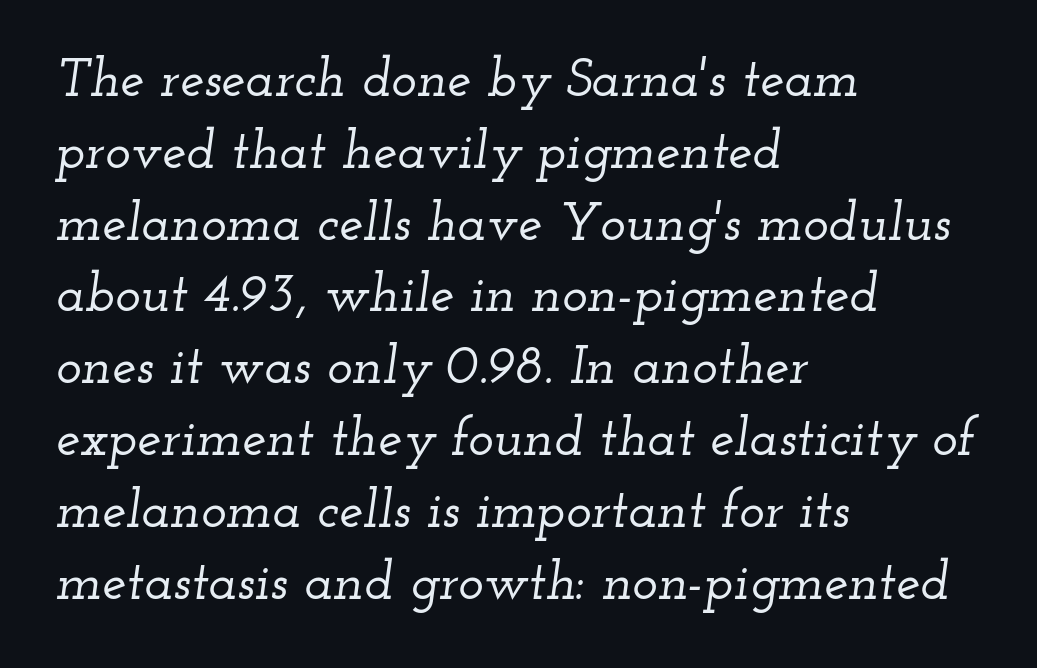
{"serif": "yes", "italic": "yes", "lean": "right", "slant_degrees": 12, "width": "wide", "stroke_contrast": "low", "x_height": "small", "monospaced": "no", "underline": "no", "align": "left", "line_spacing": "normal", "line_spacing_ratio": 1.33, "letter_spacing": "normal", "letter_spacing_em": 0.0, "glyph_px": 54}
